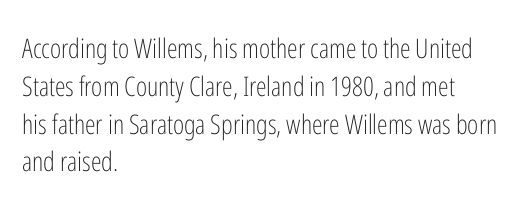
Q: Is the text bold? A: No.
Q: Is the text italic (slanted)? A: No, it is upright.
Q: Is the text underlined? A: No.
Q: How is the paragraph aligned? A: Left-aligned.
Q: Is the spacing between letters normal or unusually wide? A: Normal.
Q: Is the spacing between lines tight, normal or loose? A: Normal.
